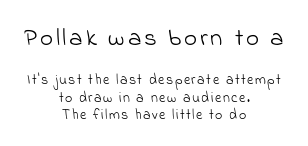
Q: Is the text bold? A: No.
Q: Is the text underlined? A: No.
Q: How is the paragraph aligned? A: Centered.
Q: Which block of text is set in a larger size, the first (top) or the second (bottom)? A: The first (top) one.
